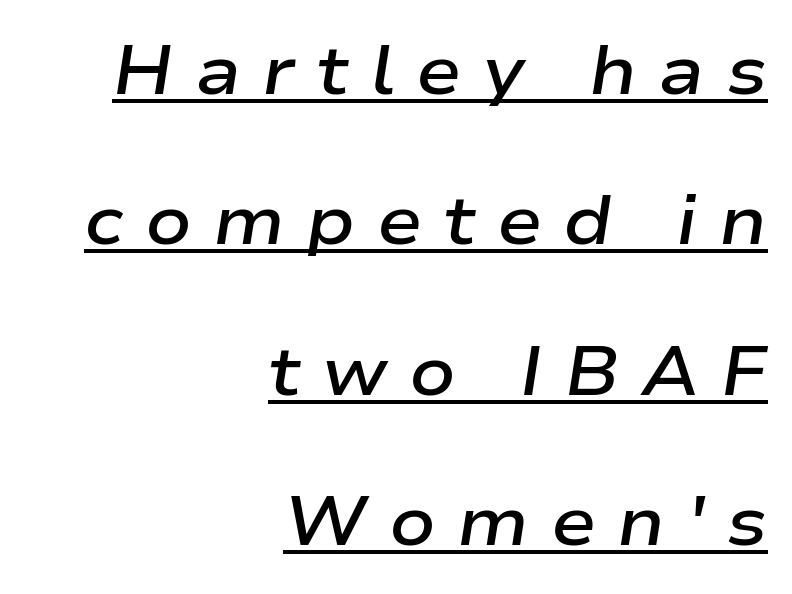
Q: Is the text bold? A: Semi-bold.
Q: Is the text italic (slanted)? A: Yes, it leans right by about 9 degrees.
Q: Is the text underlined? A: Yes.
Q: How is the paragraph aligned? A: Right-aligned.
Q: Is the spacing between letters normal or unusually wide? A: Unusually wide.
Q: Is the spacing between lines tight, normal or loose? A: Loose.
Q: Width (condensed, normal, or wide)? A: Wide.
Q: Stroke contrast? A: Low.
Q: x-height? A: Medium.
Q: Monospaced? A: No.
